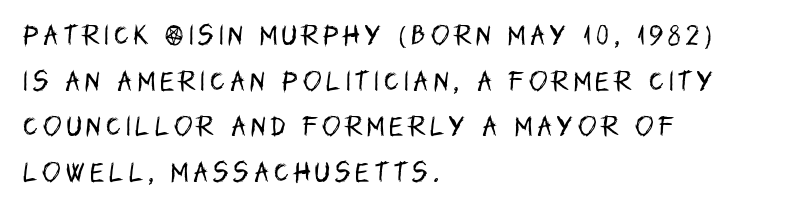
The image shows 22 px text type, upright; set left-aligned, loose line spacing (2.07x), unusually wide letter spacing (+0.23 em), not underlined.
